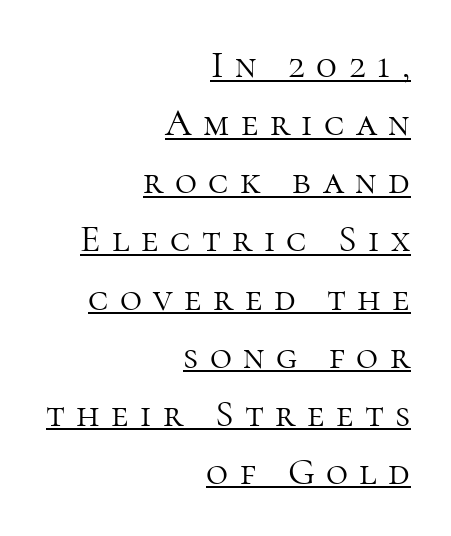
Posture: vertical. Reading down the column, the eye jumps a familiar distance to each next line. Is the stroke heavy? The answer is a plain regular-or-lighter. This sample carries an underscore along the baseline area. Each letter keeps its own natural width here, so spacing adapts to shape.
